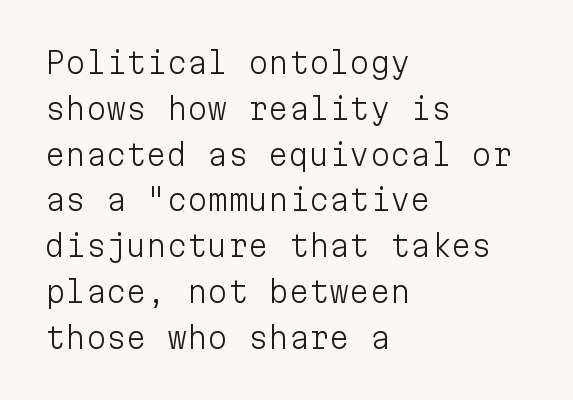
{"serif": "no", "italic": "no", "bold": "no", "weight": "light", "width": "normal", "stroke_contrast": "low", "x_height": "medium", "monospaced": "yes", "underline": "no", "align": "left", "line_spacing": "normal", "line_spacing_ratio": 1.58, "letter_spacing": "normal", "letter_spacing_em": 0.0, "glyph_px": 29}
